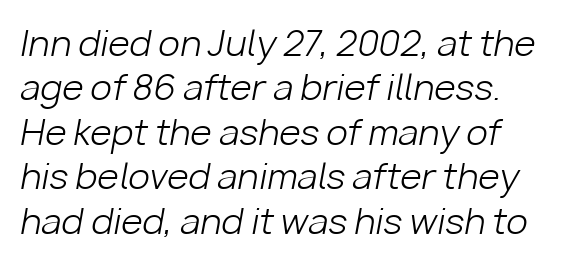
Q: Is the text bold? A: No.
Q: Is the text italic (slanted)? A: Yes, it leans right by about 10 degrees.
Q: Is the text underlined? A: No.
Q: Is the spacing between letters normal or unusually wide? A: Normal.
Q: Is the spacing between lines tight, normal or loose? A: Normal.
Q: Width (condensed, normal, or wide)? A: Normal.
Q: Stroke contrast? A: Low.
Q: x-height? A: Medium.
Q: Monospaced? A: No.
